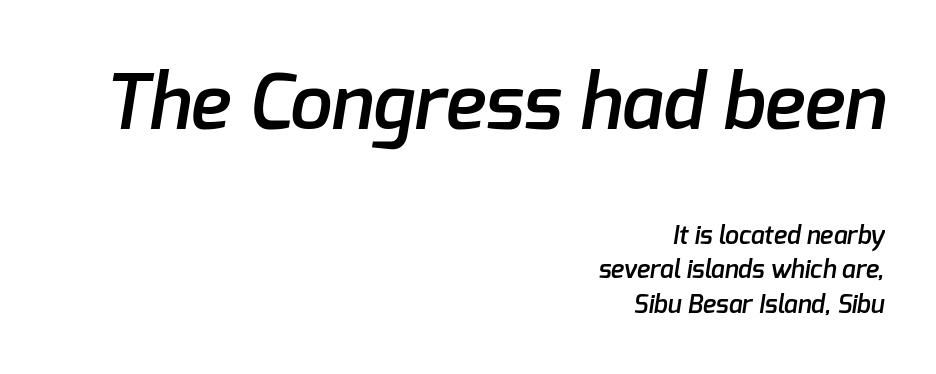
{"serif": "no", "bold": "semi", "weight": "semibold", "width": "normal", "stroke_contrast": "low", "x_height": "medium", "monospaced": "no", "underline": "no", "align": "right", "line_spacing": "normal", "line_spacing_ratio": 1.38, "letter_spacing": "normal", "letter_spacing_em": 0.0, "larger_block": "first", "size_ratio": 3.04, "glyph_px": 76}
